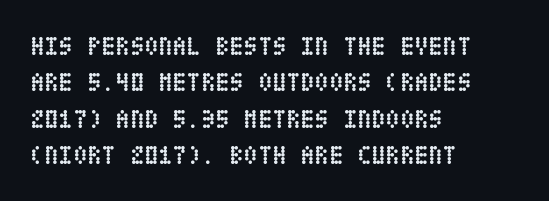
Characters remain perfectly vertical along every line. The passage is arranged the way most books set body copy — flush left. These lines sit exactly where default settings would place them. Nobody touched the tracking dial on this one. Descender tails drop into unmarked territory. Is the type bold? Yes — the strokes are clearly thick and heavy.
